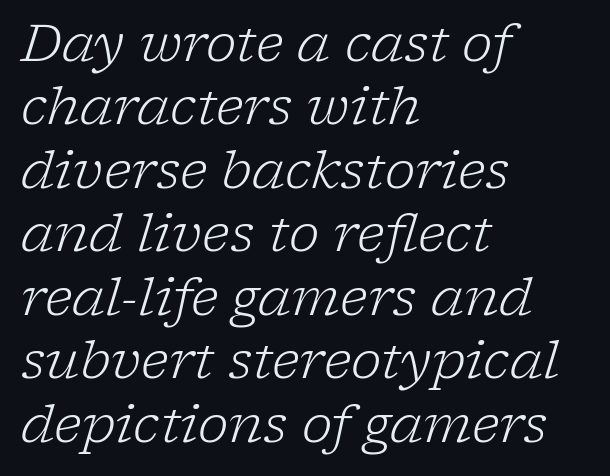
Q: Is the text bold? A: No.
Q: Is the text italic (slanted)? A: Yes, it leans right by about 17 degrees.
Q: Is the typeface a serif or a sans-serif typeface? A: Serif.
Q: Is the text underlined? A: No.
Q: How is the paragraph aligned? A: Left-aligned.
Q: Is the spacing between letters normal or unusually wide? A: Normal.
Q: Width (condensed, normal, or wide)? A: Normal.
Q: Stroke contrast? A: Low.
Q: x-height? A: Medium.
Q: Monospaced? A: No.
